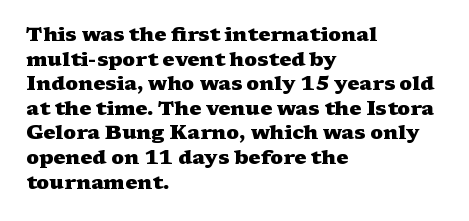
{"italic": "no", "bold": "yes", "underline": "no", "align": "left", "line_spacing_ratio": 1.23, "letter_spacing": "normal", "letter_spacing_em": 0.0, "glyph_px": 20}
